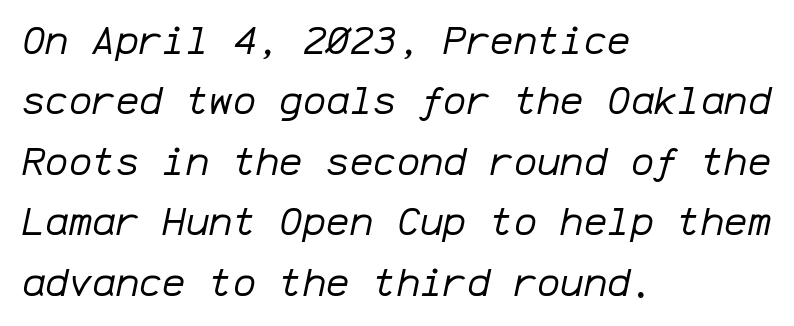
Inter-character spacing is left at the font's built-in metrics. A light-to-regular cut is what we see here. The passage shown is typed in a monospace face where columns stay perfectly aligned. Yep, that's italic — everything's leaning.
